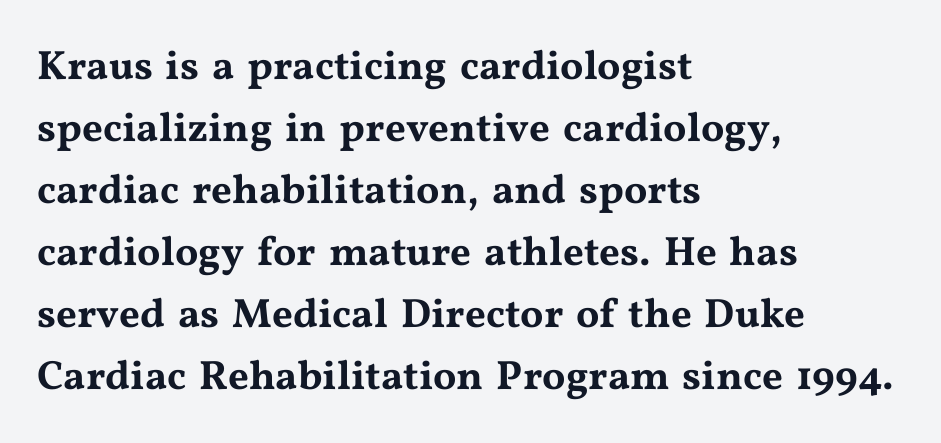
The image shows 41 px wide serif type, upright; set left-aligned, normal line spacing (1.51x), normal letter spacing, not underlined; medium stroke contrast and a medium x-height.
